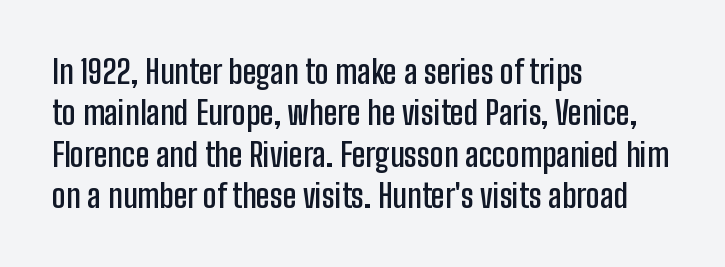
{"serif": "no", "italic": "no", "bold": "semi", "weight": "semibold", "width": "condensed", "stroke_contrast": "low", "x_height": "medium", "monospaced": "no", "underline": "no", "align": "left", "line_spacing": "normal", "line_spacing_ratio": 1.29, "letter_spacing": "normal", "letter_spacing_em": 0.0, "glyph_px": 32}
